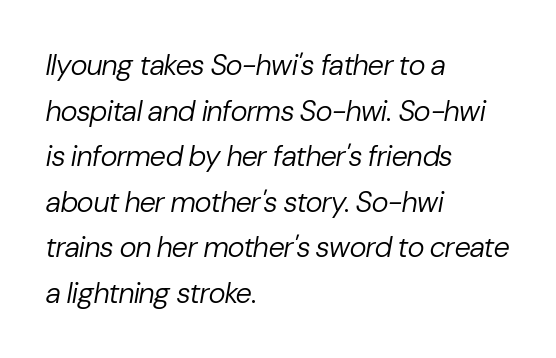
Q: Is the text bold? A: No.
Q: Is the text italic (slanted)? A: Yes, it leans right by about 10 degrees.
Q: Is the text underlined? A: No.
Q: How is the paragraph aligned? A: Left-aligned.
Q: Is the spacing between letters normal or unusually wide? A: Normal.
Q: Is the spacing between lines tight, normal or loose? A: Normal.
Q: Width (condensed, normal, or wide)? A: Normal.
Q: Stroke contrast? A: Low.
Q: x-height? A: Medium.
Q: Monospaced? A: No.
